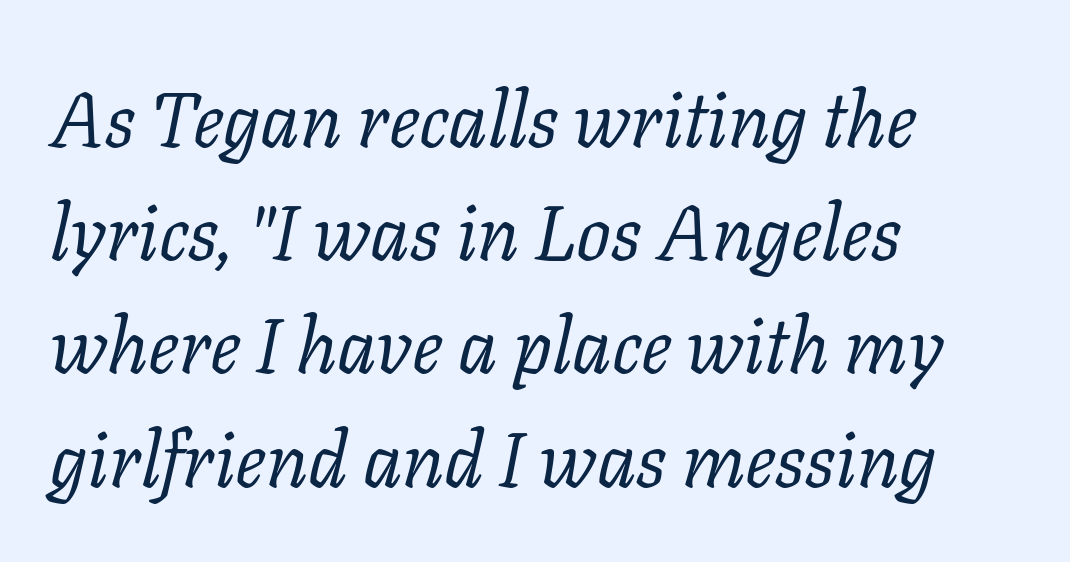
The letters sit at their default tracking, neither squeezed nor spread. Unbolded letterforms with no extra heft. Underlining? Definitely not there. Rendered with sloped, italic letterforms. One glance says typical: line gaps are just what's usual. Caption: multi-line text, flush left, ragged right.
